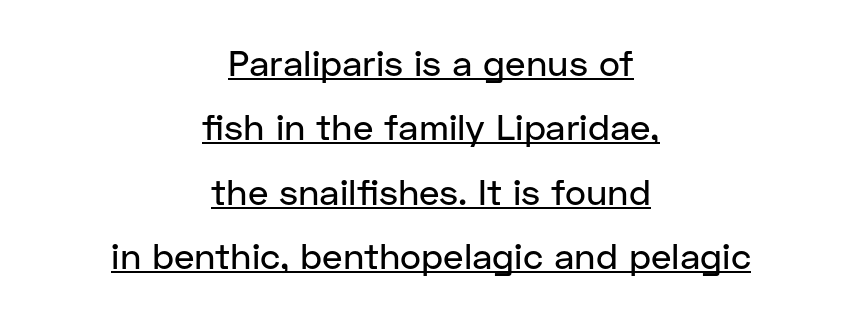
Type style note: lacks serifs. Each line is balanced around a shared central axis. The lettering holds an erect, upright posture throughout. Every word sits above its own underline. You could call the tracking neutral — neither tight nor loose.
